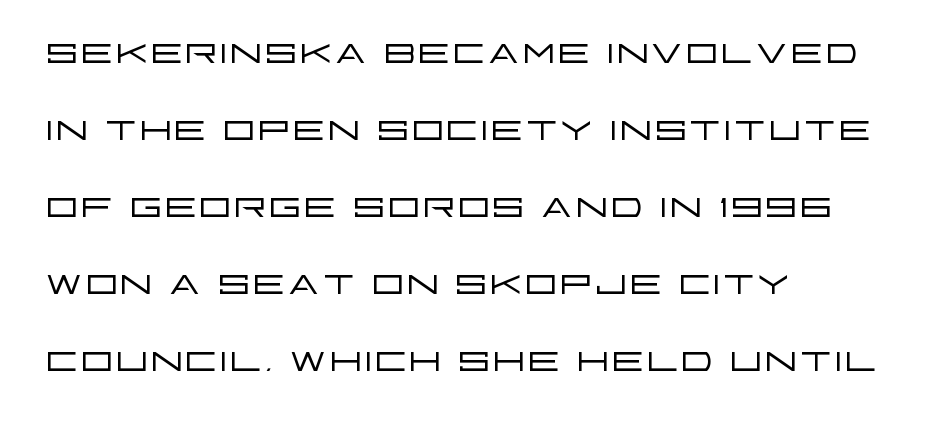
Q: Is the text bold? A: No.
Q: Is the text italic (slanted)? A: No, it is upright.
Q: Is the typeface a serif or a sans-serif typeface? A: Sans-serif.
Q: Is the text underlined? A: No.
Q: How is the paragraph aligned? A: Left-aligned.
Q: Is the spacing between letters normal or unusually wide? A: Normal.
Q: Is the spacing between lines tight, normal or loose? A: Normal.
Q: Width (condensed, normal, or wide)? A: Wide.
Q: Stroke contrast? A: Low.
Q: x-height? A: Large.
Q: Monospaced? A: No.
